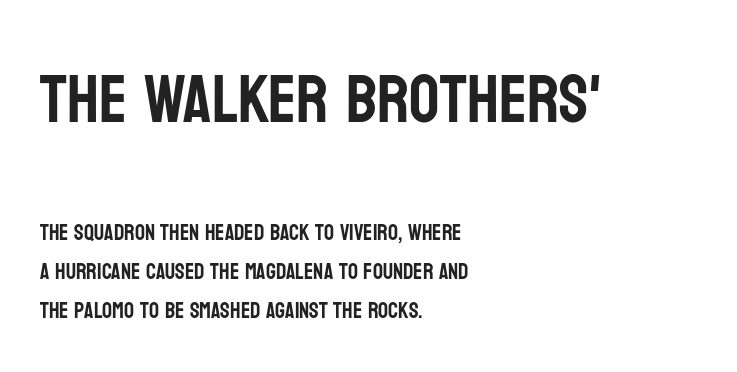
Q: Is the text italic (slanted)? A: No, it is upright.
Q: Is the typeface a serif or a sans-serif typeface? A: Sans-serif.
Q: Is the text underlined? A: No.
Q: How is the paragraph aligned? A: Left-aligned.
Q: Is the spacing between letters normal or unusually wide? A: Normal.
Q: Which block of text is set in a larger size, the first (top) or the second (bottom)? A: The first (top) one.
Q: Width (condensed, normal, or wide)? A: Condensed.
Q: Stroke contrast? A: Low.
Q: x-height? A: Large.
Q: Monospaced? A: No.
